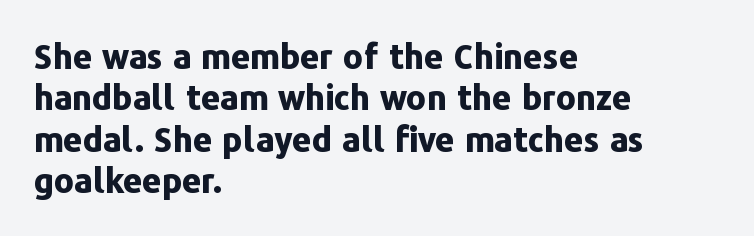
The image shows 34 px bold sans-serif type, upright; set left-aligned, line spacing 1.22x, normal letter spacing, not underlined; low stroke contrast and a medium x-height.
